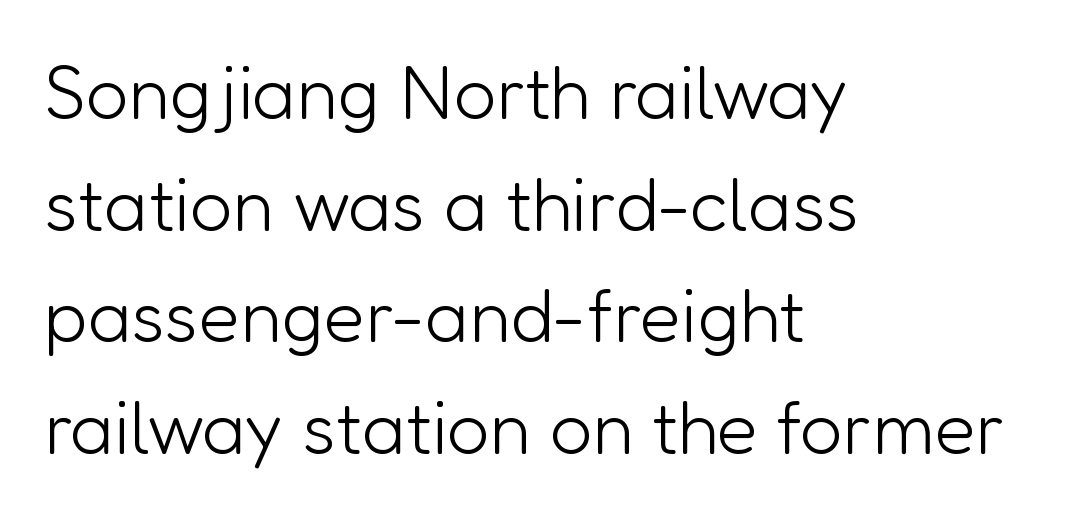
The image shows 75 px light sans-serif type, upright; set left-aligned, normal line spacing (1.49x), normal letter spacing, not underlined; low stroke contrast and a medium x-height.
